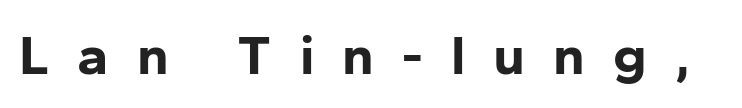
Q: Is the text bold? A: Yes.
Q: Is the text italic (slanted)? A: No, it is upright.
Q: Is the typeface a serif or a sans-serif typeface? A: Sans-serif.
Q: Is the text underlined? A: No.
Q: Is the spacing between letters normal or unusually wide? A: Unusually wide.
Q: Width (condensed, normal, or wide)? A: Normal.
Q: Stroke contrast? A: Low.
Q: x-height? A: Medium.
Q: Monospaced? A: No.
